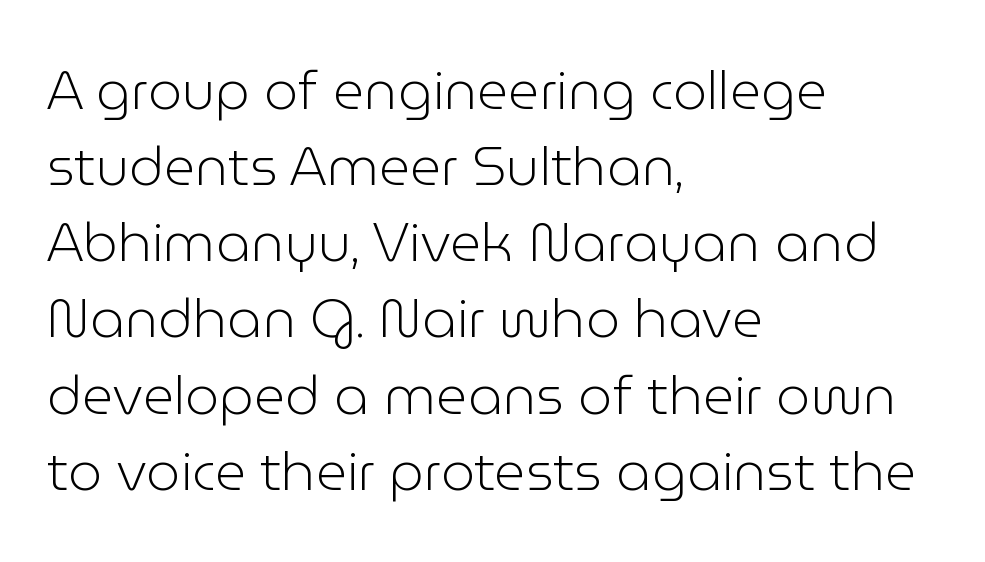
The words here are not underlined. Left-aligned paragraph, ragged on the right. Unbolded letterforms with no extra heft. Between one letter and the next there's only the usual sliver of space.
